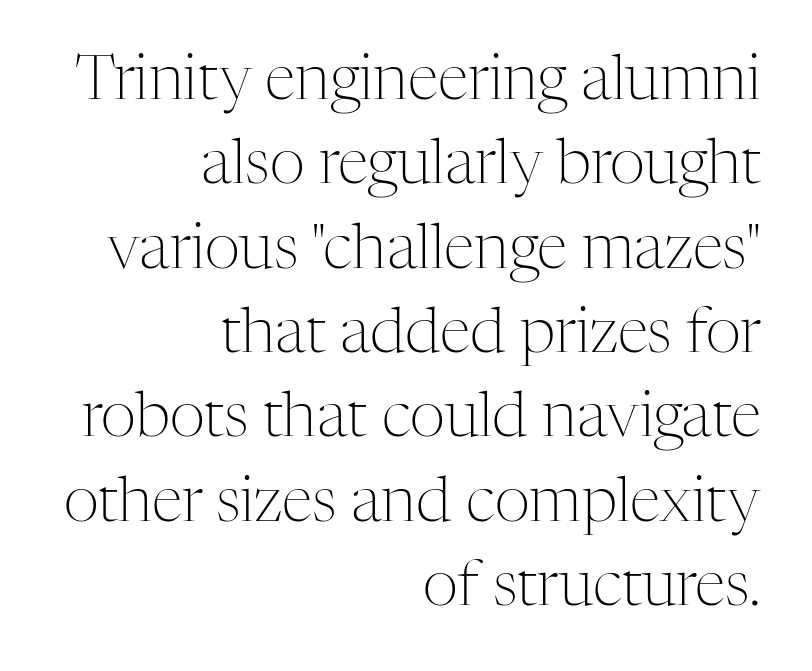
{"serif": "yes", "italic": "no", "bold": "no", "weight": "light", "width": "normal", "stroke_contrast": "medium", "x_height": "medium", "monospaced": "no", "underline": "no", "align": "right", "line_spacing": "normal", "line_spacing_ratio": 1.36, "letter_spacing": "normal", "letter_spacing_em": 0.0, "glyph_px": 62}
